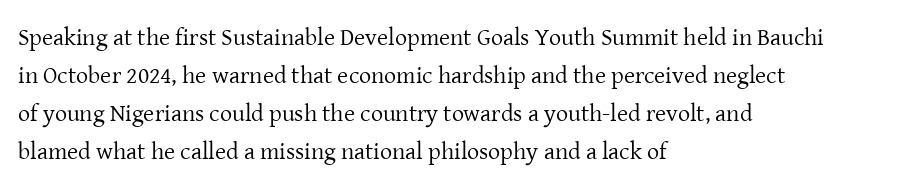
Q: Is the text bold? A: No.
Q: Is the text italic (slanted)? A: No, it is upright.
Q: Is the text underlined? A: No.
Q: How is the paragraph aligned? A: Left-aligned.
Q: Is the spacing between letters normal or unusually wide? A: Normal.
Q: Is the spacing between lines tight, normal or loose? A: Normal.
